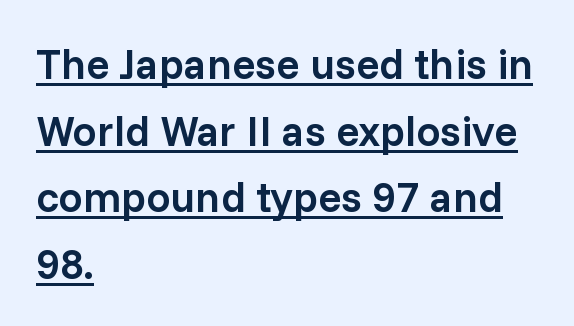
A typographer would call this underscored text. The rendering shows plain stroke endings on the letterforms — a sans-serif design. Notice how the passage keeps a crisp vertical edge on the left only. In terms of letterspacing, this is plain default setting. Leading: standard. It's the straight-up-and-down kind of type.
